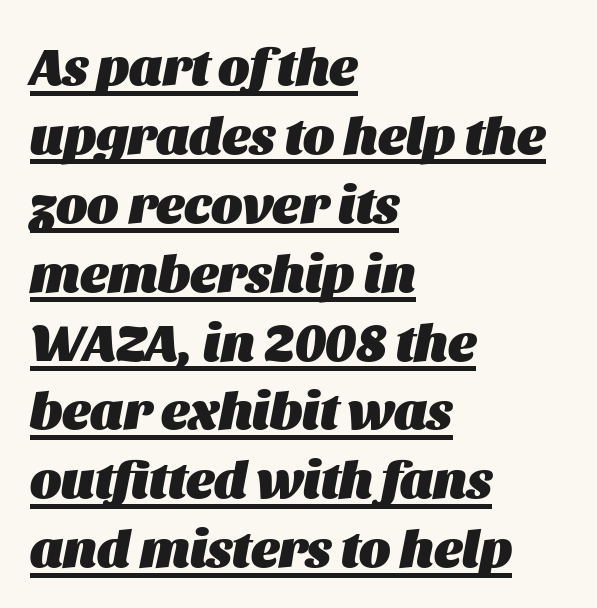
Q: Is the text bold? A: Yes.
Q: Is the text italic (slanted)? A: Yes, it leans right by about 11 degrees.
Q: Is the text underlined? A: Yes.
Q: How is the paragraph aligned? A: Left-aligned.
Q: Is the spacing between letters normal or unusually wide? A: Normal.
Q: Is the spacing between lines tight, normal or loose? A: Normal.
Q: Width (condensed, normal, or wide)? A: Normal.
Q: Stroke contrast? A: Medium.
Q: x-height? A: Large.
Q: Monospaced? A: No.
